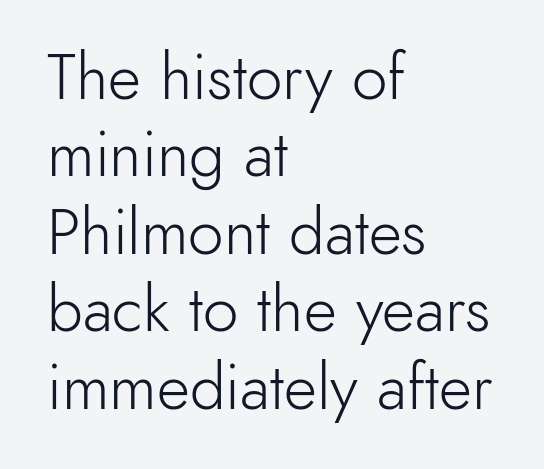
The face used here is rendered with its standard letterfit. The type sits square on the baseline with zero lean. The letters advance in unequal steps, a hallmark of proportional type. The cut favours lightness, reaching ordinary text weight at its darkest. A typesetter would label this face a sans. Has an underline been added? It has not.
